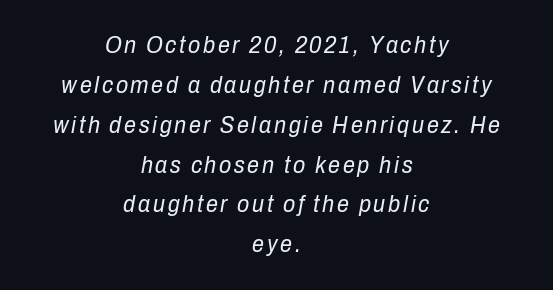
The image shows 24 px text type, italic (leaning right); set centered, normal line spacing (1.66x), not underlined.
